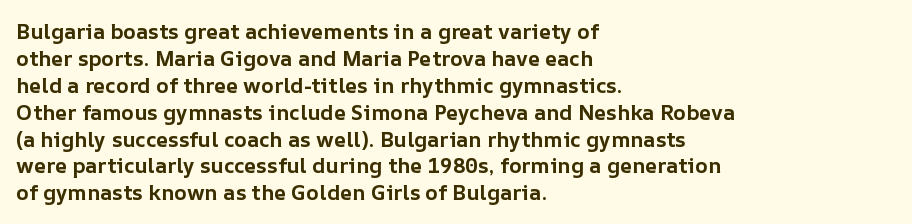
The image shows 21 px bold type, upright; set left-aligned, normal line spacing (1.28x), normal letter spacing, not underlined.
